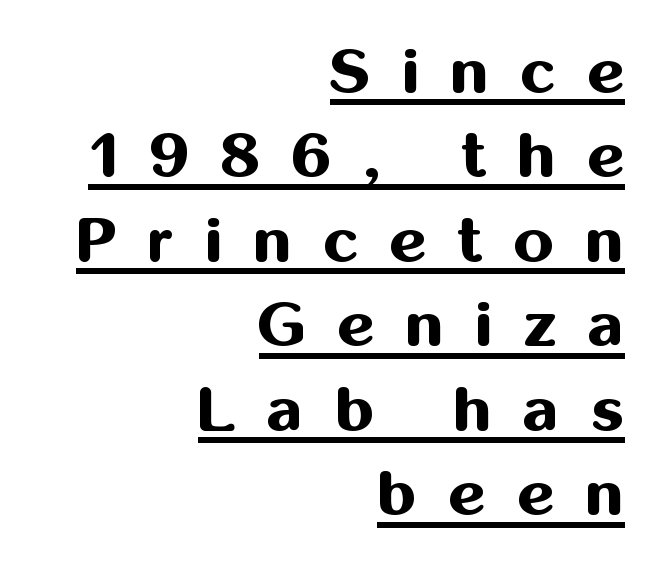
{"serif": "no", "italic": "no", "bold": "yes", "weight": "bold", "width": "normal", "stroke_contrast": "medium", "x_height": "medium", "monospaced": "no", "underline": "yes", "align": "right", "line_spacing": "normal", "line_spacing_ratio": 1.32, "letter_spacing": "wide", "letter_spacing_em": 0.49, "glyph_px": 64}
